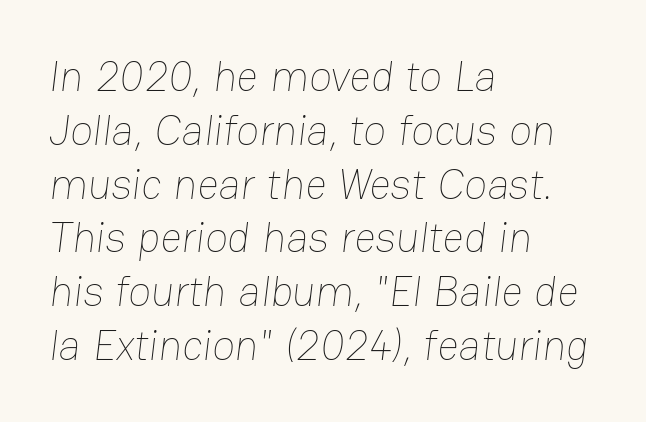
{"bold": "no", "weight": "thin", "width": "normal", "stroke_contrast": "low", "x_height": "medium", "monospaced": "no", "underline": "no", "align": "left", "line_spacing": "normal", "line_spacing_ratio": 1.28, "letter_spacing": "normal", "letter_spacing_em": 0.0, "glyph_px": 42}
